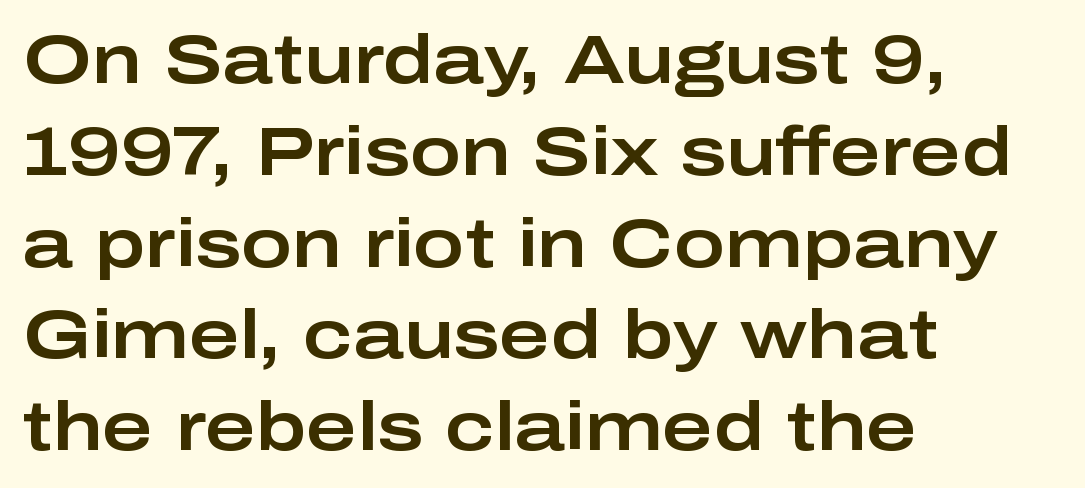
{"serif": "no", "italic": "no", "width": "wide", "stroke_contrast": "low", "x_height": "medium", "monospaced": "no", "underline": "no", "align": "left", "line_spacing": "normal", "line_spacing_ratio": 1.33, "letter_spacing": "normal", "letter_spacing_em": 0.0, "glyph_px": 69}
